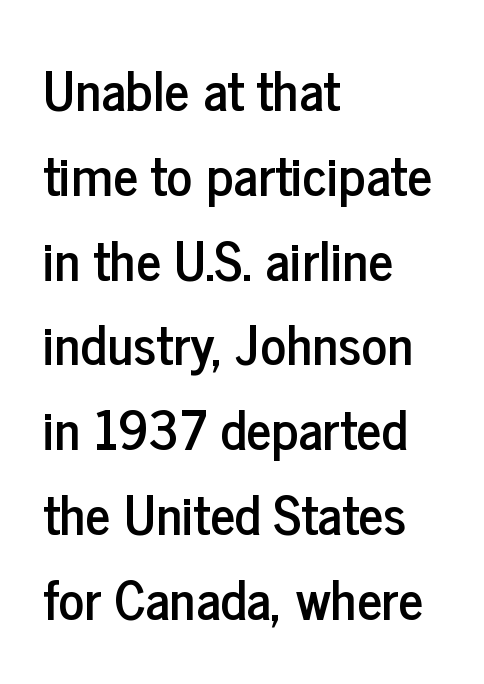
Successive baselines arrive at the customary interval. Between one letter and the next there's only the usual sliver of space. Does the lettering tilt? It doesn't — this is upright. Underline: absent. Here the designer chose a conventional face with non-uniform glyph widths. Layout note: lines flush left.
